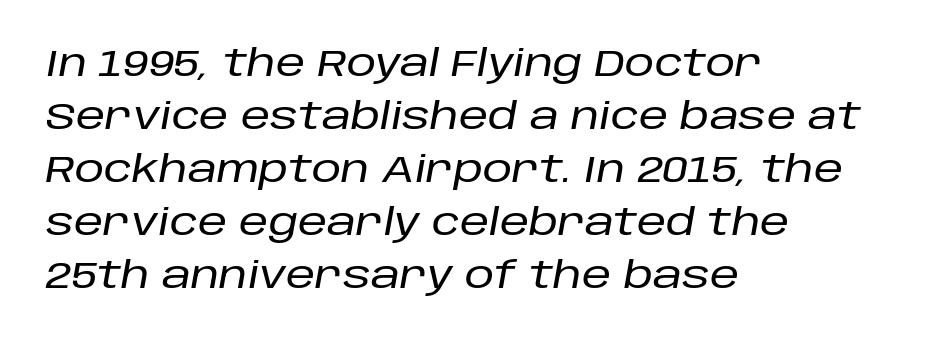
{"italic": "yes", "lean": "right", "slant_degrees": 10, "width": "normal", "stroke_contrast": "low", "x_height": "large", "monospaced": "no", "underline": "no", "align": "left", "line_spacing": "normal", "line_spacing_ratio": 1.43, "letter_spacing": "normal", "letter_spacing_em": 0.0, "glyph_px": 37}
